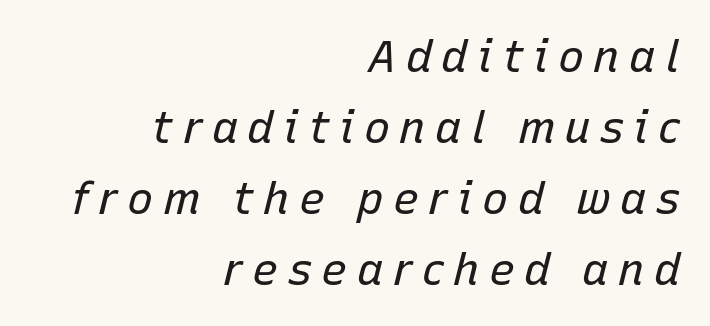
The image shows 44 px regular-weight type, italic (leaning right); set right-aligned, normal line spacing (1.61x), unusually wide letter spacing (+0.21 em), not underlined; low stroke contrast and a medium x-height.
